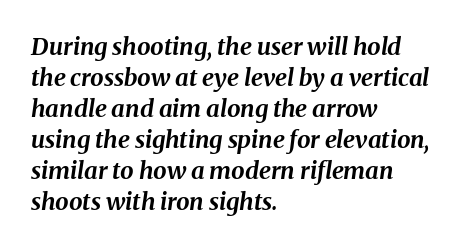
Q: Is the text bold? A: Yes.
Q: Is the text italic (slanted)? A: Yes, it leans right by about 8 degrees.
Q: Is the text underlined? A: No.
Q: How is the paragraph aligned? A: Left-aligned.
Q: Is the spacing between letters normal or unusually wide? A: Normal.
Q: Is the spacing between lines tight, normal or loose? A: Normal.
